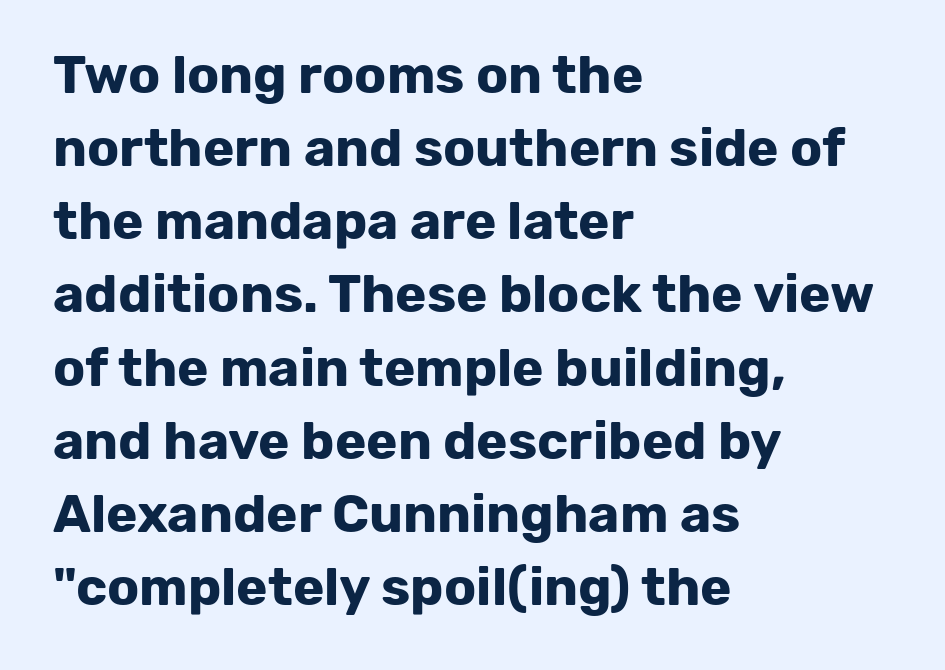
{"serif": "no", "italic": "no", "bold": "yes", "weight": "bold", "width": "normal", "stroke_contrast": "low", "x_height": "medium", "monospaced": "no", "underline": "no", "align": "left", "line_spacing": "normal", "line_spacing_ratio": 1.38, "letter_spacing": "normal", "letter_spacing_em": 0.0, "glyph_px": 53}
